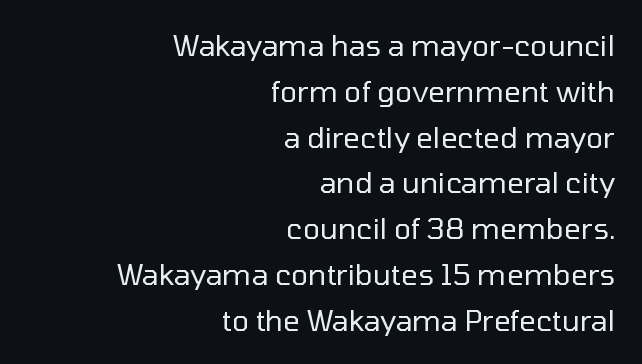
Words appear dense and cohesive because spacing is normal. A bare baseline throughout the passage. Think of a printed novel: that variable character pitch is what you see here. The text block is weighted toward the right margin, trailing off unevenly leftward. The rows are spaced the way most documents space them.
